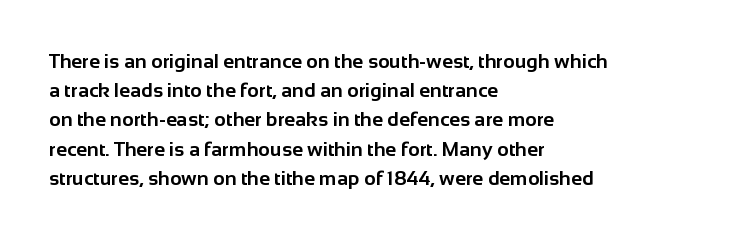
The image shows 20 px bold type, upright; set left-aligned, normal line spacing (1.46x), normal letter spacing, not underlined.
